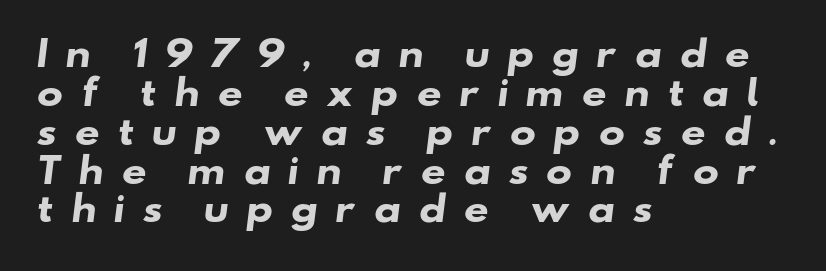
The image shows 35 px heavy, wide sans-serif type; set left-aligned, tight line spacing (1.11x), unusually wide letter spacing (+0.48 em), not underlined; low stroke contrast and a small x-height.
